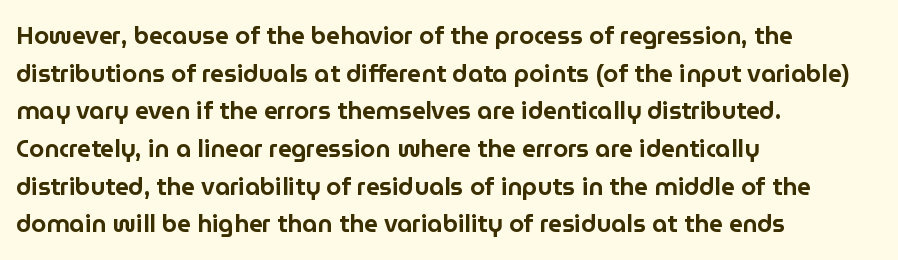
Q: Is the text italic (slanted)? A: No, it is upright.
Q: Is the text underlined? A: No.
Q: How is the paragraph aligned? A: Left-aligned.
Q: Is the spacing between letters normal or unusually wide? A: Normal.
Q: Is the spacing between lines tight, normal or loose? A: Normal.
